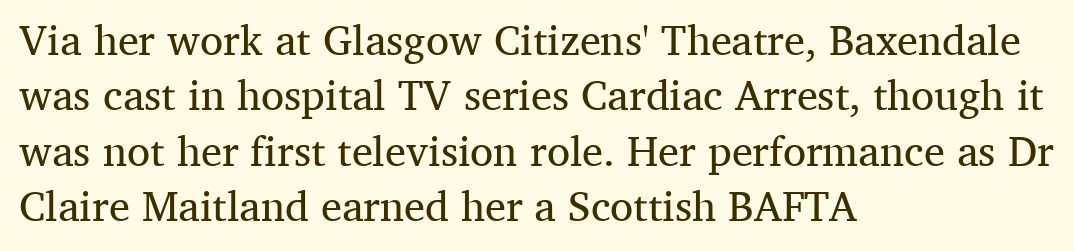
The face used here is rendered with its standard letterfit. The text was rendered using a seriffed face with decorative stroke endings. Successive baselines arrive at the customary interval. The passage shown is not underscored anywhere. One-word summary of the alignment: left.
